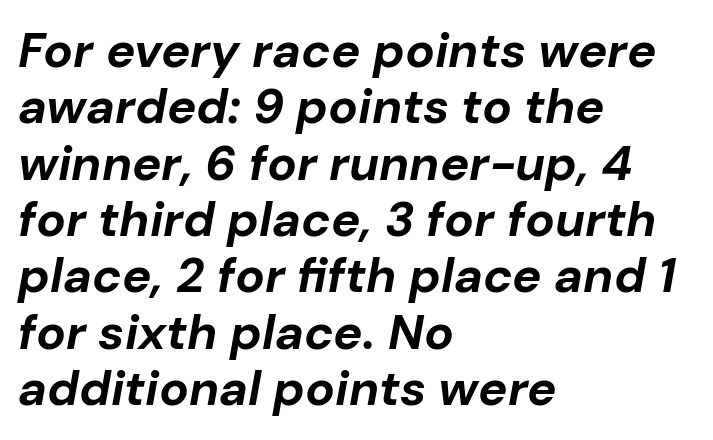
On the weight axis this lands at bold, roughly 700. A typesetter would call this proportional, since set widths differ per character. All the whitespace from short lines collects on the right. Any mark beneath the type? The region is blank.
